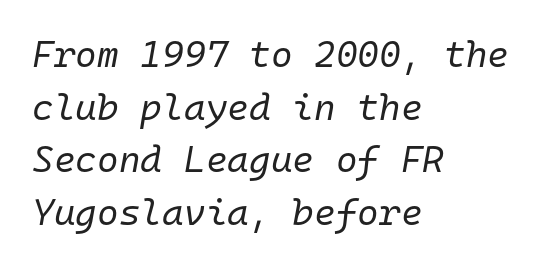
The image shows 37 px regular-weight type, italic (leaning right), monospaced; set left-aligned, normal line spacing (1.42x), normal letter spacing, not underlined; low stroke contrast and a medium x-height.
